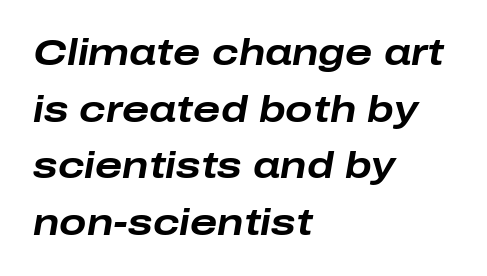
The image shows 36 px bold, wide type, italic (leaning right); set left-aligned, normal line spacing (1.57x), normal letter spacing, not underlined; low stroke contrast and a medium x-height.
